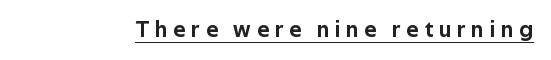
Style check: upright. A rule runs beneath these lines of type. How are the letters spaced? Widely, with obvious added tracking.
